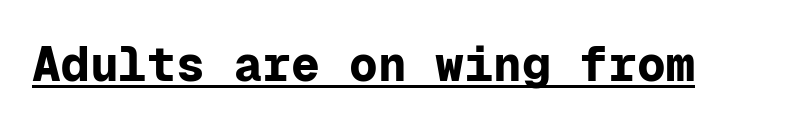
{"serif": "no", "italic": "no", "bold": "yes", "weight": "bold", "width": "normal", "stroke_contrast": "low", "x_height": "medium", "monospaced": "yes", "underline": "yes", "letter_spacing": "normal", "letter_spacing_em": 0.0, "glyph_px": 48}
